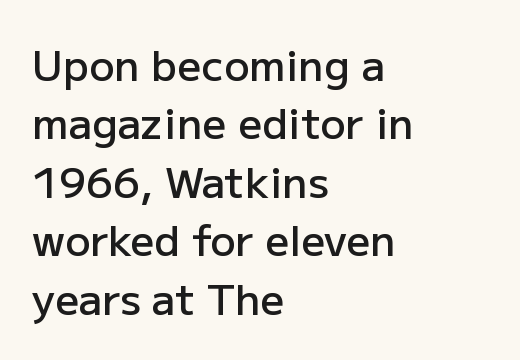
The image shows 42 px semibold sans-serif type, upright; set left-aligned, normal line spacing (1.39x), normal letter spacing, not underlined; low stroke contrast and a medium x-height.
